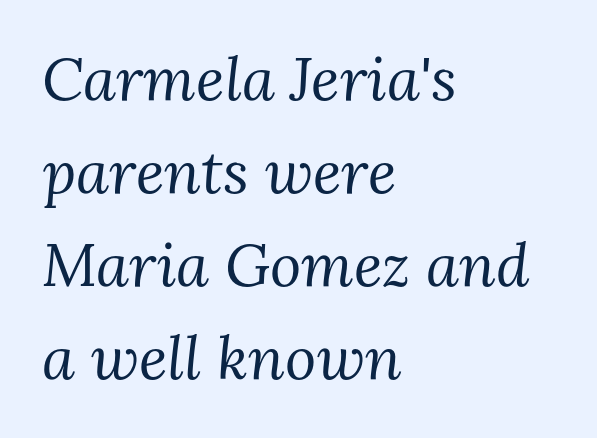
{"serif": "yes", "italic": "yes", "lean": "right", "slant_degrees": 3, "bold": "no", "weight": "regular", "width": "normal", "stroke_contrast": "medium", "x_height": "medium", "monospaced": "no", "underline": "no", "align": "left", "line_spacing": "normal", "line_spacing_ratio": 1.55, "letter_spacing": "normal", "letter_spacing_em": 0.0, "glyph_px": 60}
